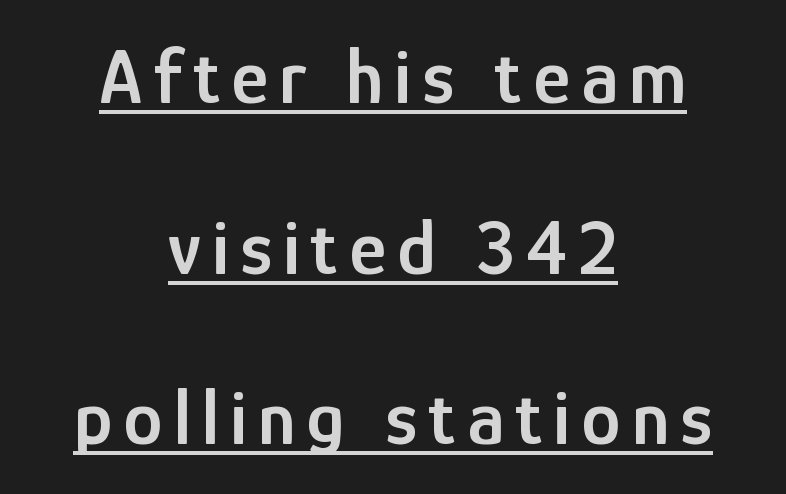
Q: Is the text bold? A: Semi-bold.
Q: Is the text italic (slanted)? A: No, it is upright.
Q: Is the typeface a serif or a sans-serif typeface? A: Sans-serif.
Q: Is the text underlined? A: Yes.
Q: How is the paragraph aligned? A: Centered.
Q: Is the spacing between lines tight, normal or loose? A: Loose.
Q: Width (condensed, normal, or wide)? A: Condensed.
Q: Stroke contrast? A: Low.
Q: x-height? A: Medium.
Q: Monospaced? A: No.
